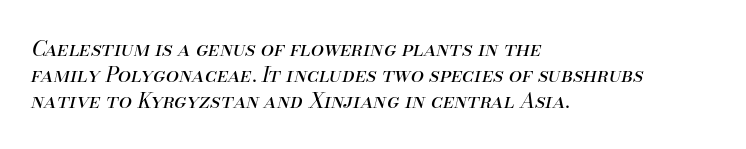
A typesetter would call this zero additional tracking. Reading down the block, your eye returns to a fixed left position each line. These glyphs show unthickened strokes, regular width or finer. The specimen reads as italic at a glance.
